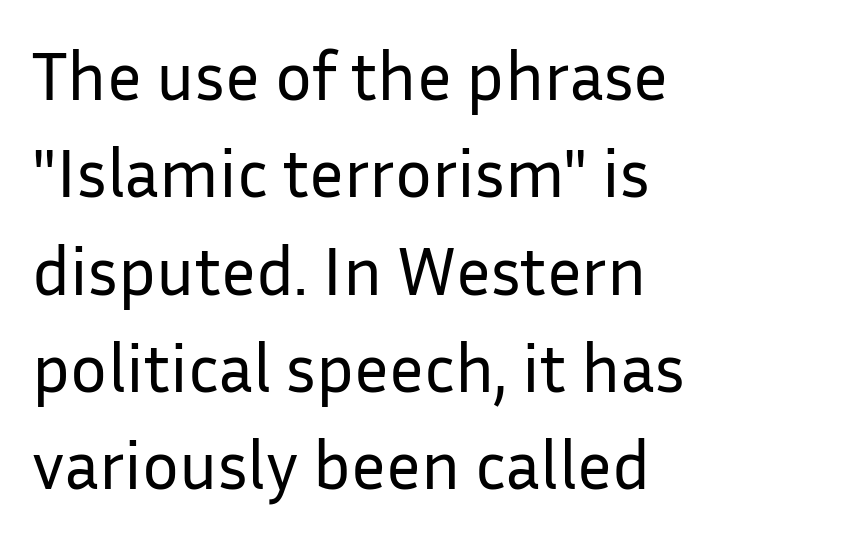
Unmarked baselines from the first word to the last. Typographically, this falls in the sans-serif category. Spacing verdict: proportional, widths tailored to each character. These lines keep a tight, regular rhythm from letter to letter. The type sits square on the baseline with zero lean. Evenly set lines give the paragraph a standard silhouette.
